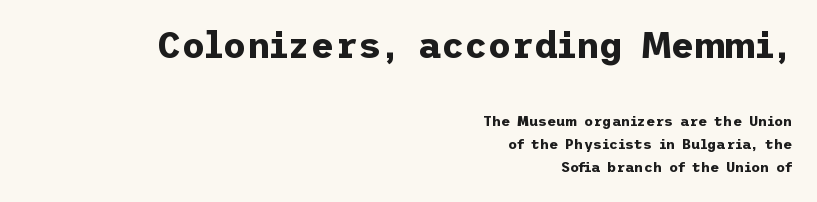
{"serif": "no", "italic": "no", "bold": "yes", "weight": "bold", "width": "normal", "stroke_contrast": "low", "x_height": "medium", "underline": "no", "align": "right", "line_spacing": "normal", "line_spacing_ratio": 1.65, "letter_spacing": "normal", "letter_spacing_em": 0.0, "larger_block": "first", "size_ratio": 2.57, "glyph_px": 36}
